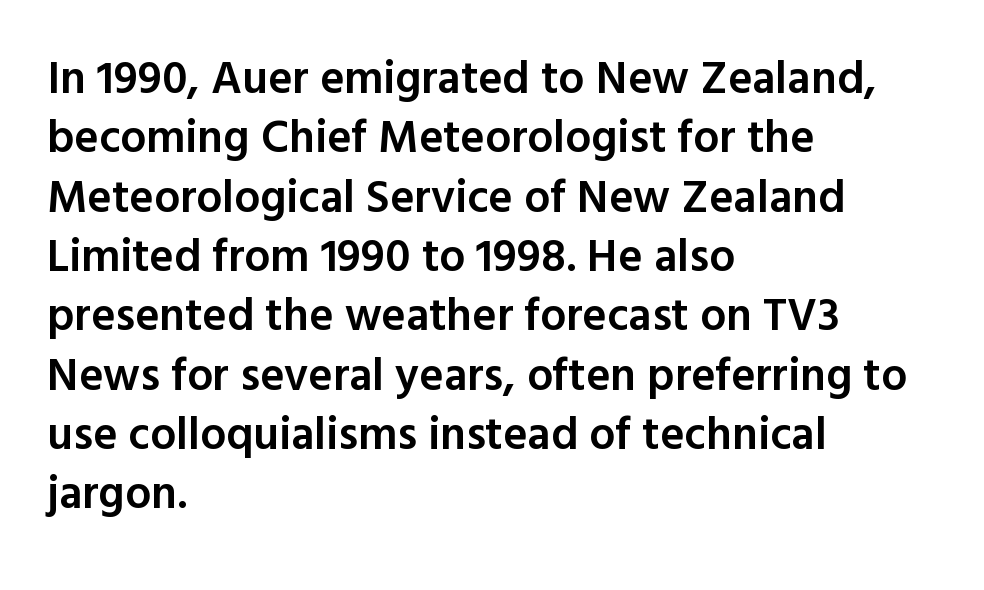
The paragraph has a hard left edge and a soft right edge. The face used here is rendered with its standard letterfit. The letters carry no serifs — their stems end cleanly without finishing strokes. Students, observe: this is what conventionally led text looks like. Every letter is mildly thick-stroked: semibold rather than bold. Proportional: the letters do not fall into vertical columns.
